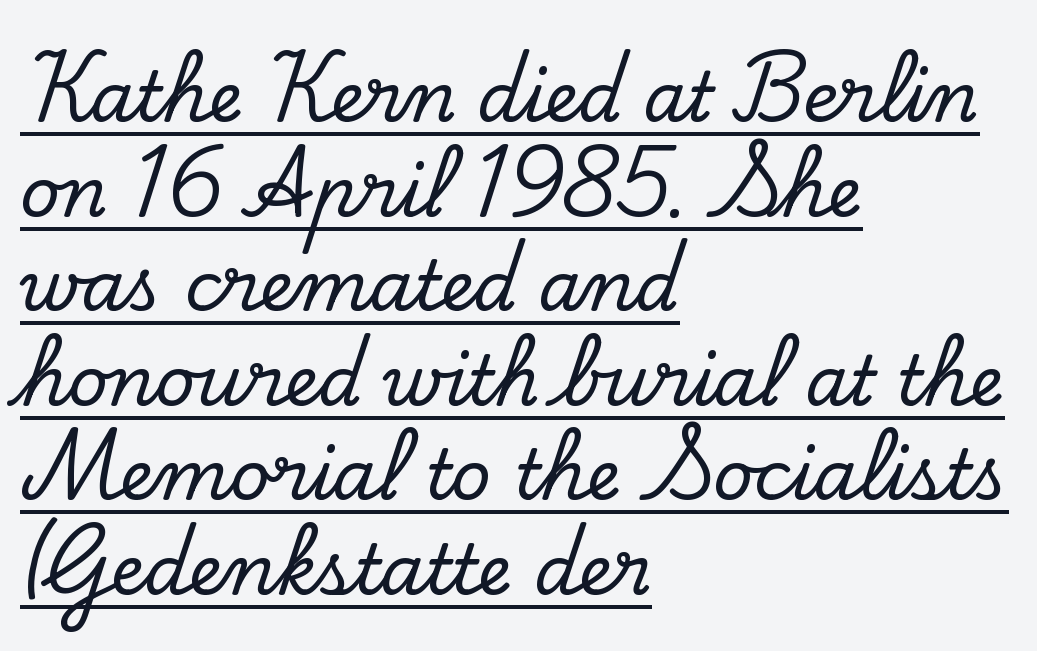
{"serif": "yes", "width": "normal", "stroke_contrast": "low", "x_height": "small", "monospaced": "no", "underline": "yes", "align": "left", "line_spacing": "normal", "line_spacing_ratio": 1.37, "letter_spacing": "normal", "letter_spacing_em": 0.0, "glyph_px": 69}
